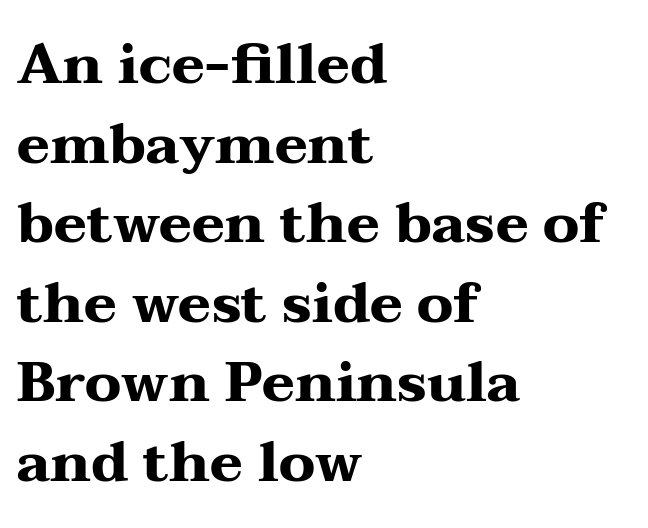
The lettering holds an erect, upright posture throughout. Note the varied advance widths — an 'i' is clearly narrower than an 'm'. Quick note: underline off. Is the letter spacing exaggerated? No — it looks like the ordinary default. The glyphs in this specimen are seriffed.
